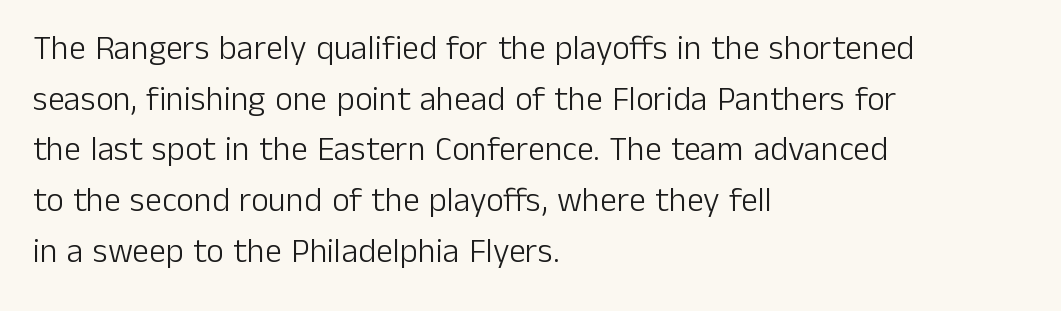
{"serif": "no", "italic": "no", "bold": "no", "weight": "light", "width": "normal", "stroke_contrast": "low", "x_height": "medium", "monospaced": "no", "underline": "no", "align": "left", "line_spacing": "normal", "line_spacing_ratio": 1.49, "letter_spacing": "normal", "letter_spacing_em": 0.0, "glyph_px": 34}
